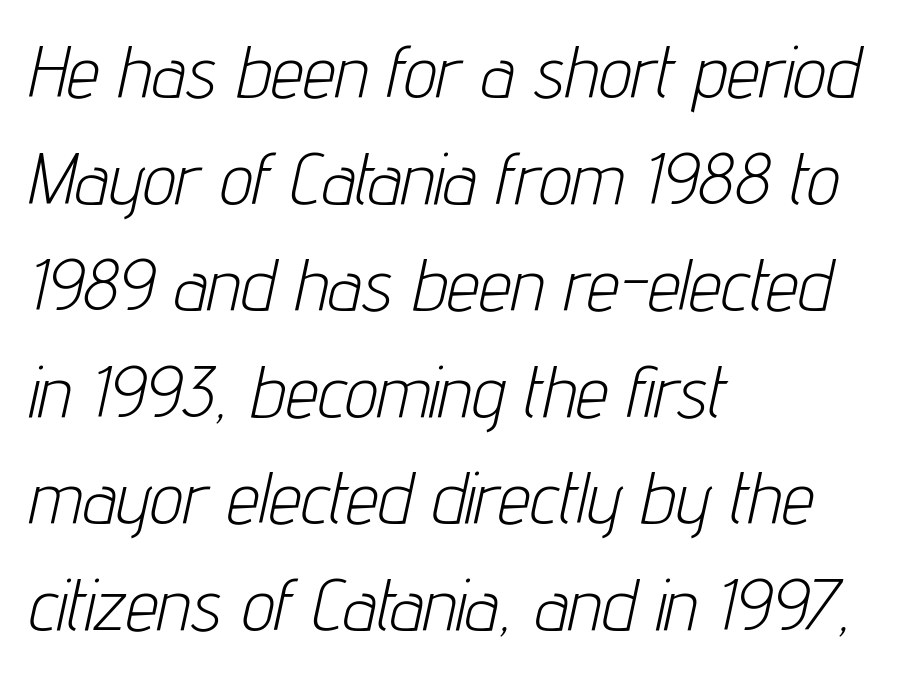
Q: Is the text bold? A: No.
Q: Is the text italic (slanted)? A: Yes, it leans right by about 12 degrees.
Q: Is the text underlined? A: No.
Q: How is the paragraph aligned? A: Left-aligned.
Q: Is the spacing between letters normal or unusually wide? A: Normal.
Q: Is the spacing between lines tight, normal or loose? A: Normal.
Q: Width (condensed, normal, or wide)? A: Condensed.
Q: Stroke contrast? A: Low.
Q: x-height? A: Medium.
Q: Monospaced? A: No.
